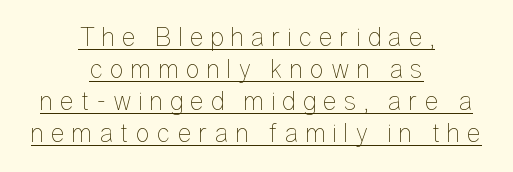
Q: Is the text bold? A: No.
Q: Is the text italic (slanted)? A: No, it is upright.
Q: Is the text underlined? A: Yes.
Q: How is the paragraph aligned? A: Centered.
Q: Is the spacing between letters normal or unusually wide? A: Unusually wide.
